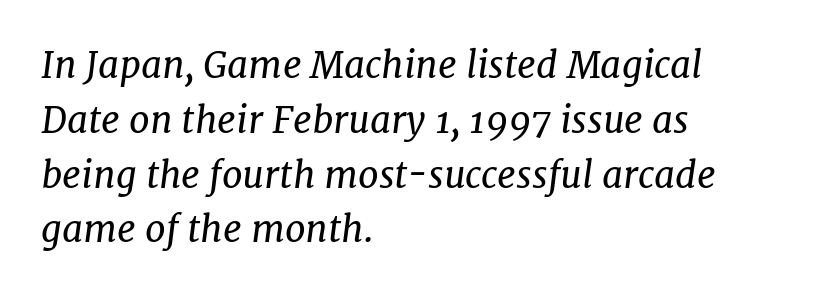
Q: Is the text bold? A: No.
Q: Is the text italic (slanted)? A: Yes, it leans right by about 7 degrees.
Q: Is the typeface a serif or a sans-serif typeface? A: Serif.
Q: Is the text underlined? A: No.
Q: How is the paragraph aligned? A: Left-aligned.
Q: Is the spacing between letters normal or unusually wide? A: Normal.
Q: Is the spacing between lines tight, normal or loose? A: Normal.
Q: Width (condensed, normal, or wide)? A: Normal.
Q: Stroke contrast? A: Low.
Q: x-height? A: Medium.
Q: Monospaced? A: No.
